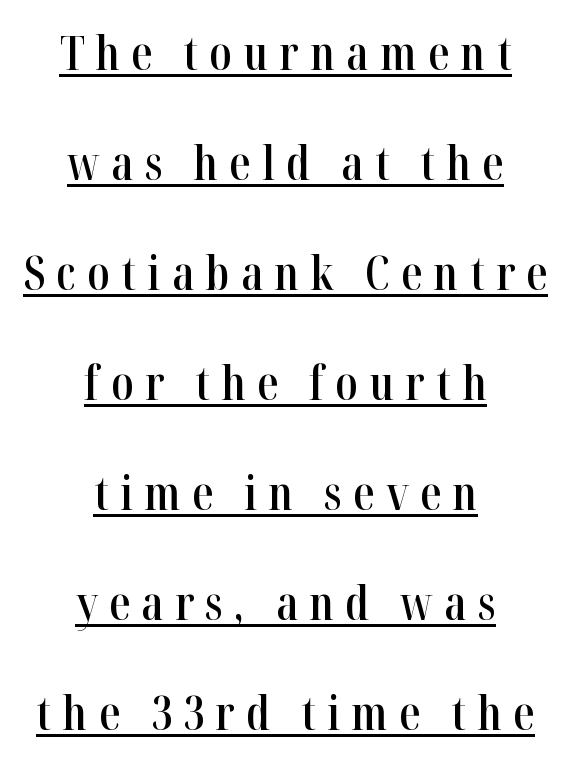
Q: Is the text bold? A: Semi-bold.
Q: Is the text italic (slanted)? A: No, it is upright.
Q: Is the typeface a serif or a sans-serif typeface? A: Serif.
Q: Is the text underlined? A: Yes.
Q: How is the paragraph aligned? A: Centered.
Q: Is the spacing between letters normal or unusually wide? A: Unusually wide.
Q: Is the spacing between lines tight, normal or loose? A: Loose.
Q: Width (condensed, normal, or wide)? A: Condensed.
Q: Stroke contrast? A: High.
Q: x-height? A: Medium.
Q: Monospaced? A: No.
